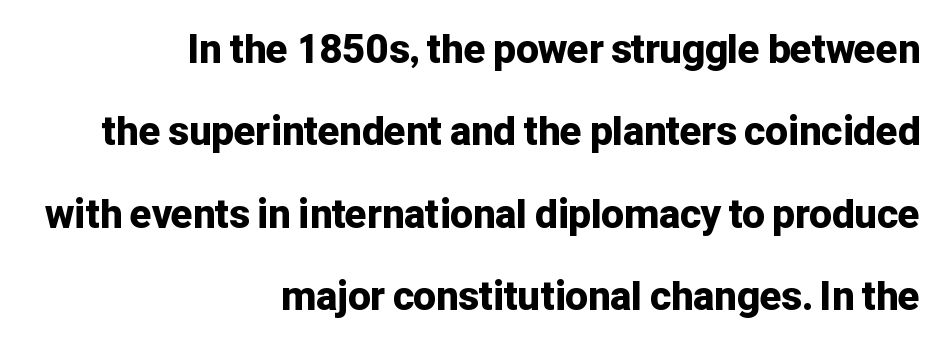
Q: Is the text bold? A: Yes.
Q: Is the text italic (slanted)? A: No, it is upright.
Q: Is the typeface a serif or a sans-serif typeface? A: Sans-serif.
Q: Is the text underlined? A: No.
Q: How is the paragraph aligned? A: Right-aligned.
Q: Is the spacing between letters normal or unusually wide? A: Normal.
Q: Is the spacing between lines tight, normal or loose? A: Loose.
Q: Width (condensed, normal, or wide)? A: Normal.
Q: Stroke contrast? A: Low.
Q: x-height? A: Medium.
Q: Monospaced? A: No.
